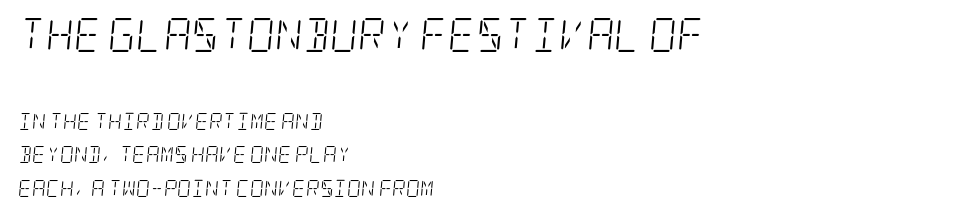
The image shows 34 px light, condensed serif type, italic (leaning right); set left-aligned, loose line spacing (1.98x), normal letter spacing, not underlined; the first (top) block is 2.0x larger; low stroke contrast and a large x-height.
